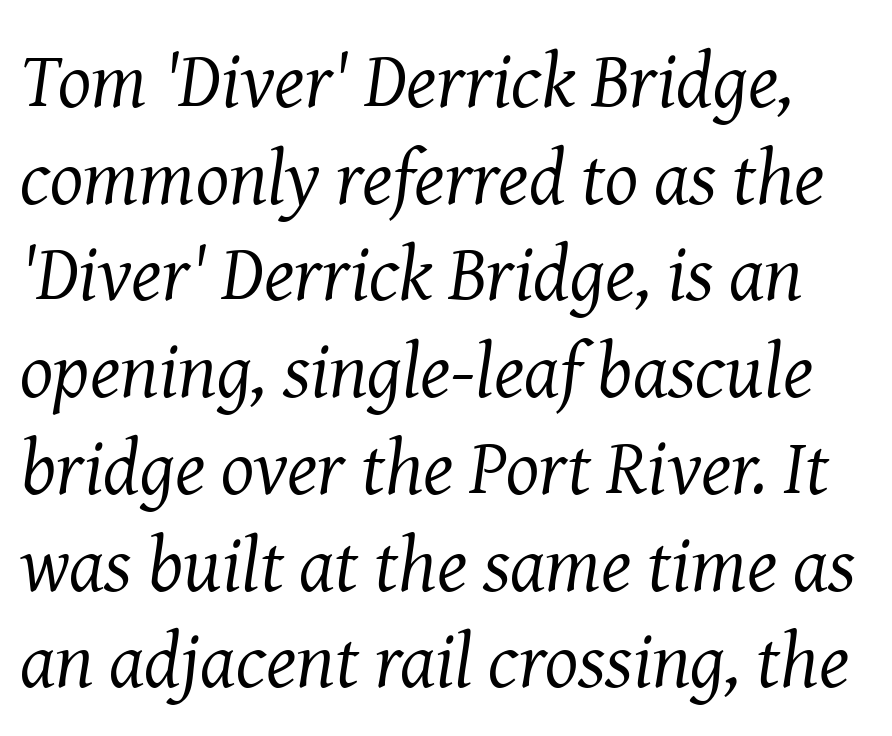
The line texture is even and compact thanks to regular tracking. This reads as an unemphasized weight, regular at the heaviest. Nobody drew a line under any word here. I'd call this a serif setting — the letters wear small feet.
